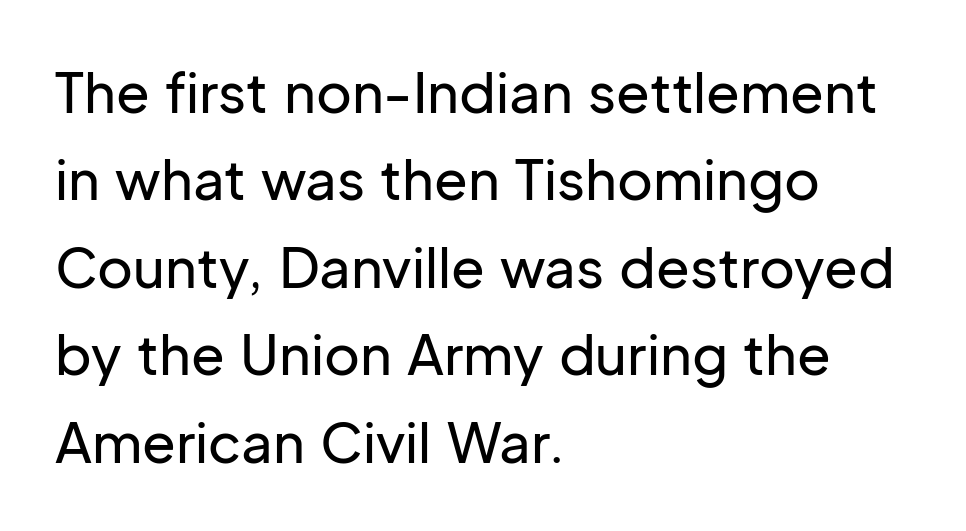
{"serif": "no", "italic": "no", "width": "normal", "stroke_contrast": "low", "x_height": "medium", "monospaced": "no", "underline": "no", "align": "left", "line_spacing": "normal", "line_spacing_ratio": 1.59, "letter_spacing": "normal", "letter_spacing_em": 0.0, "glyph_px": 55}
